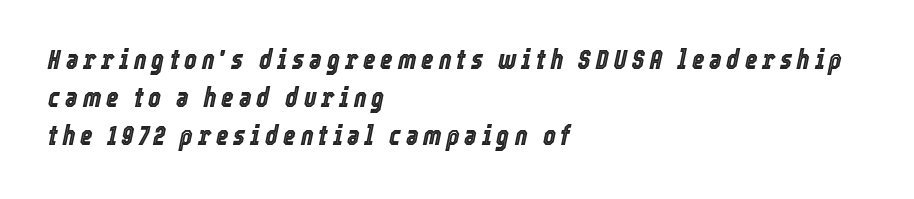
{"italic": "yes", "lean": "right", "slant_degrees": 12, "underline": "no", "align": "left", "line_spacing": "normal", "line_spacing_ratio": 1.4, "glyph_px": 27}
